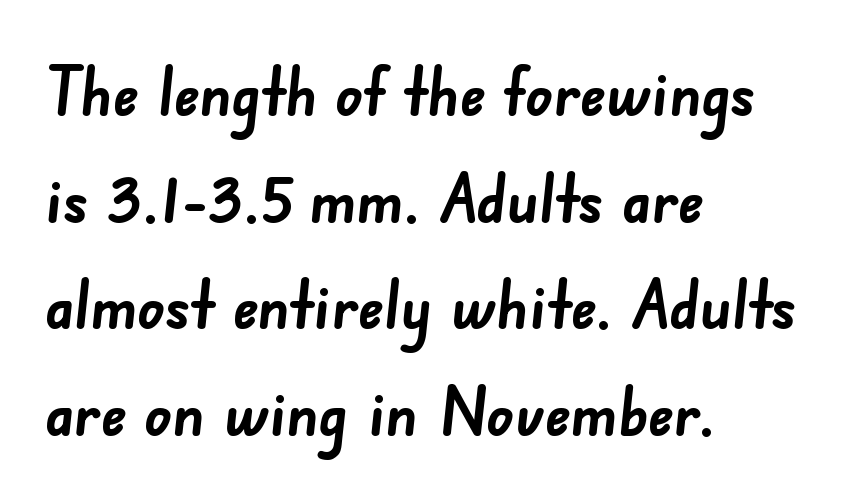
Compared with typical body copy, the letter spacing here is the same. Descenders are the only things crossing below the line. Look at the stroke-to-counter ratio: heavy, a bold. Nothing sits at the stroke ends, so this counts as sans-serif.
